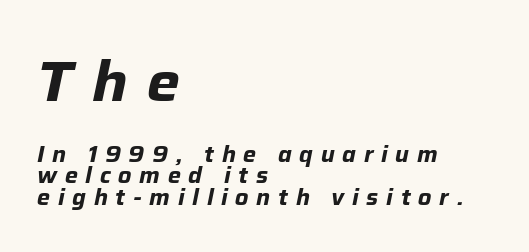
The image shows 56 px bold type, italic (leaning right); set left-aligned, tight line spacing (0.98x), unusually wide letter spacing (+0.35 em), not underlined; the first (top) block is 2.55x larger; low stroke contrast and a medium x-height.
